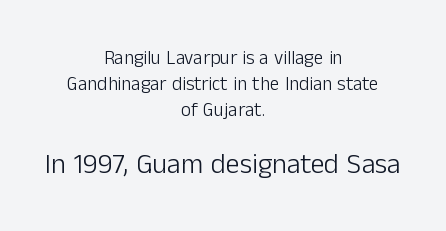
The image shows 28 px light sans-serif type, upright; set centered, normal line spacing (1.37x), normal letter spacing, not underlined; the second (bottom) block is 1.47x larger; low stroke contrast and a medium x-height.
